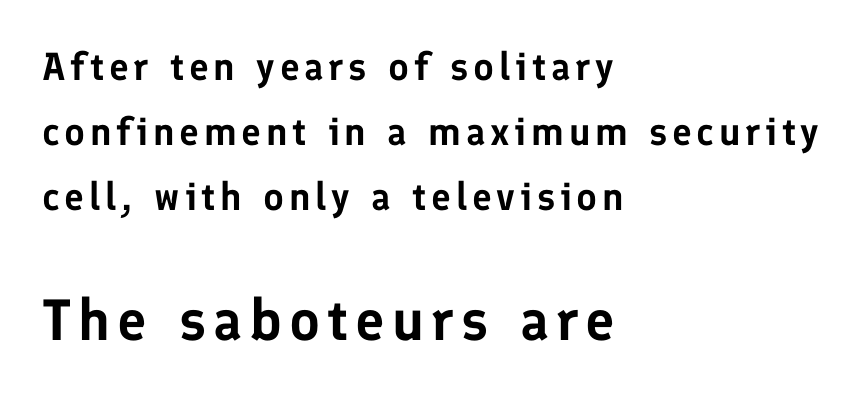
Do the characters align in a grid? No, the font is proportional. Upright lettering throughout. The specimen omits any rule beneath the text block's lines. This is sans-serif lettering, the kind often seen on screens and signage. If you drew a ruler down the left edge, every line would touch it. Between these two stacked blocks, the lower one wins on size.
